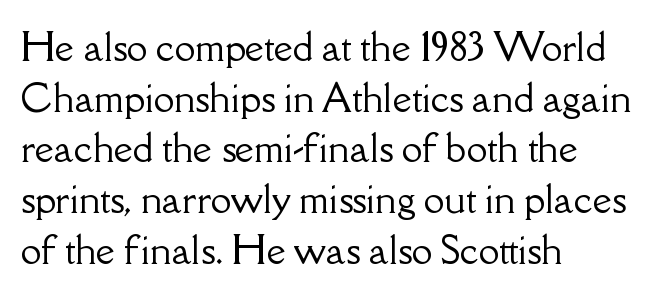
The rendering uses a moderate line-height, typical for paragraphs. Words float on clear page, feet unadorned. Little horizontal feet cap the strokes, marking this as serif type. The passage shown is typed in a proportional face where columns would drift. Unlike italic type, these characters show no tilt at all. You could call the tracking neutral — neither tight nor loose.
